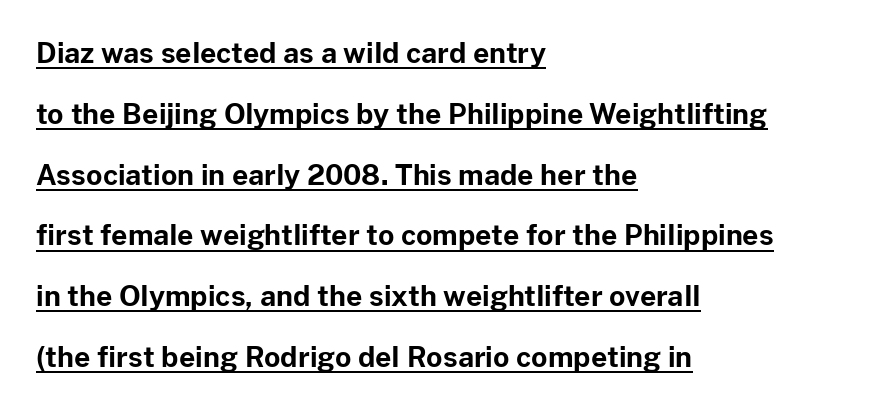
{"serif": "no", "italic": "no", "bold": "yes", "weight": "bold", "width": "normal", "stroke_contrast": "low", "x_height": "medium", "monospaced": "no", "underline": "yes", "align": "left", "line_spacing": "loose", "line_spacing_ratio": 2.17, "letter_spacing": "normal", "letter_spacing_em": 0.0, "glyph_px": 28}
